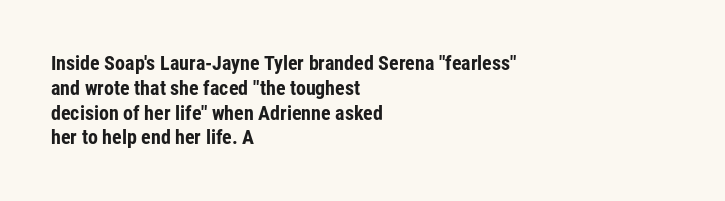
Line starts are locked; line ends wander. Tracking value appears to be zero — textbook default spacing. Style check: upright. Rule under the text: the space is simply empty. Heavy-handed strokes throughout: this text is bold.
